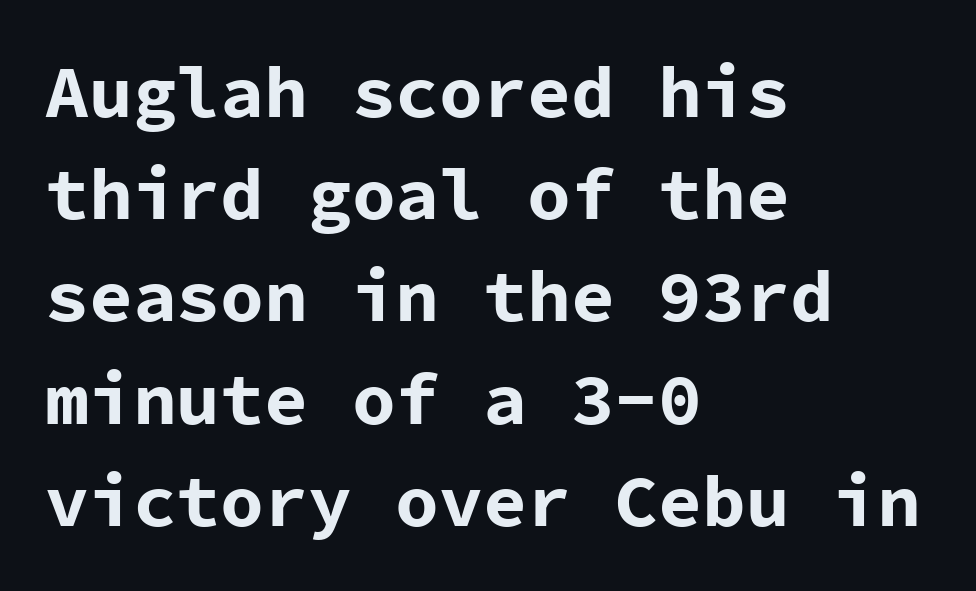
{"serif": "no", "italic": "no", "bold": "yes", "weight": "bold", "width": "normal", "stroke_contrast": "low", "x_height": "medium", "monospaced": "yes", "underline": "no", "align": "left", "line_spacing": "normal", "line_spacing_ratio": 1.4, "letter_spacing": "normal", "letter_spacing_em": 0.0, "glyph_px": 73}
